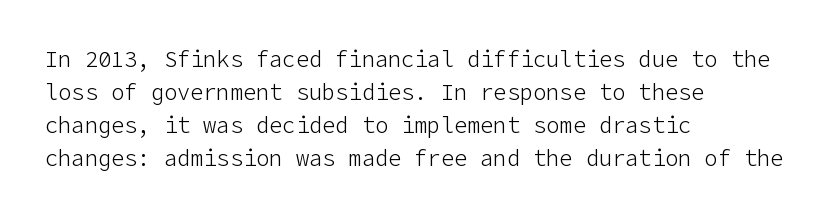
{"italic": "no", "bold": "no", "underline": "no", "align": "left", "line_spacing": "normal", "line_spacing_ratio": 1.5, "letter_spacing": "normal", "letter_spacing_em": 0.0, "glyph_px": 22}
